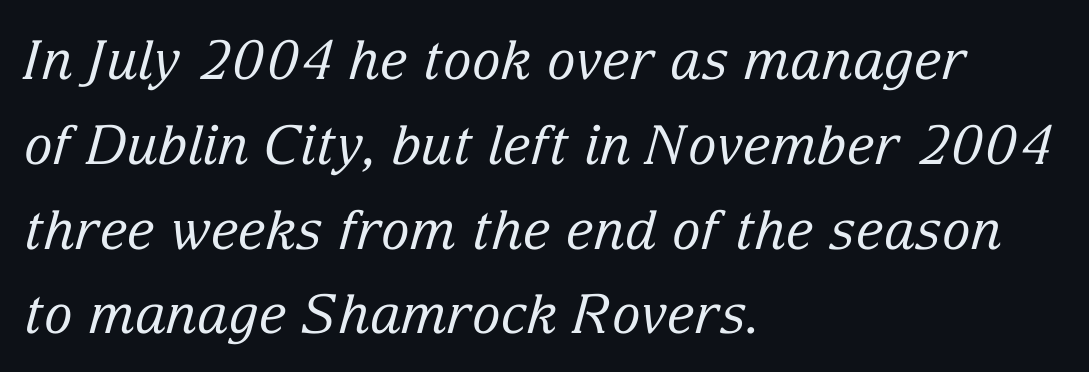
{"serif": "yes", "italic": "yes", "lean": "right", "slant_degrees": 15, "bold": "no", "weight": "regular", "width": "normal", "stroke_contrast": "low", "x_height": "medium", "monospaced": "no", "underline": "no", "align": "left", "line_spacing": "normal", "line_spacing_ratio": 1.57, "letter_spacing": "normal", "letter_spacing_em": 0.0, "glyph_px": 54}
